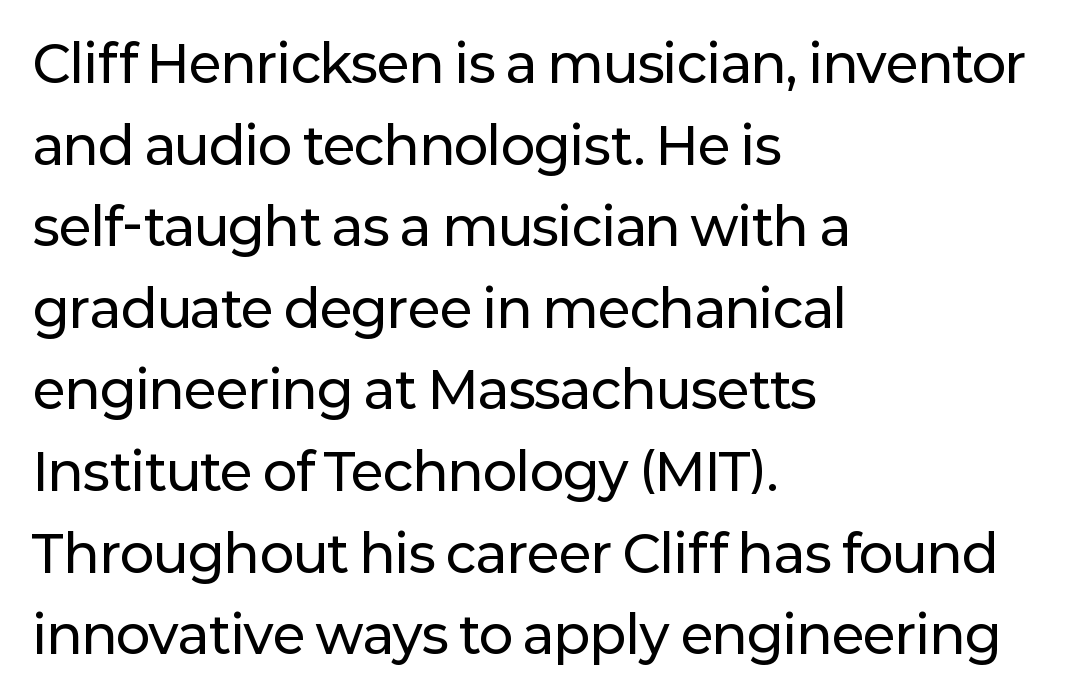
The image shows 51 px sans-serif type, upright; set left-aligned, normal line spacing (1.6x), normal letter spacing, not underlined; low stroke contrast and a medium x-height.
